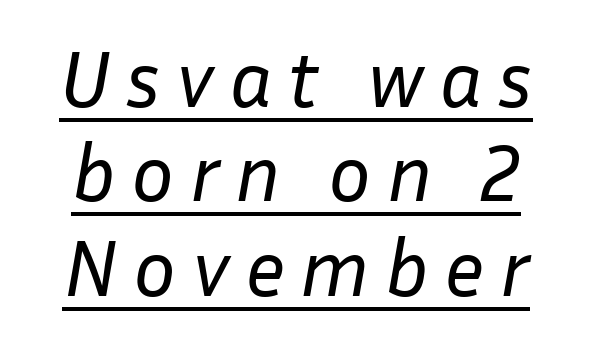
A typesetter would call this proportional, since set widths differ per character. The weight tops out at a normal text grade. Quick note: underline on. A typesetter would mark this as italic.
